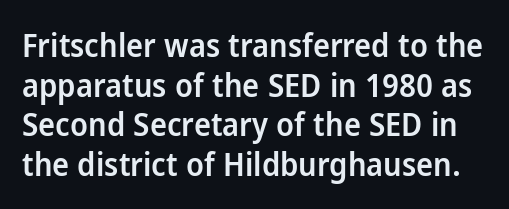
Q: Is the text bold? A: Semi-bold.
Q: Is the text italic (slanted)? A: No, it is upright.
Q: Is the typeface a serif or a sans-serif typeface? A: Sans-serif.
Q: Is the text underlined? A: No.
Q: Is the spacing between letters normal or unusually wide? A: Normal.
Q: Width (condensed, normal, or wide)? A: Normal.
Q: Stroke contrast? A: Low.
Q: x-height? A: Medium.
Q: Monospaced? A: No.
